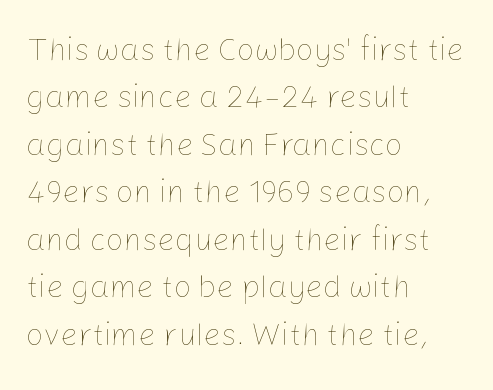
The image shows 31 px thin type, upright; set left-aligned, normal line spacing (1.53x), normal letter spacing, not underlined; low stroke contrast and a medium x-height.
